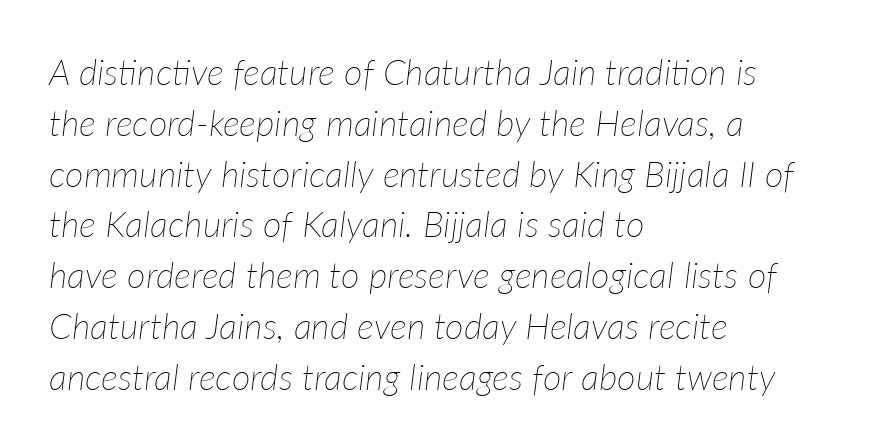
Q: Is the text bold? A: No.
Q: Is the text italic (slanted)? A: Yes, it leans right by about 7 degrees.
Q: Is the text underlined? A: No.
Q: How is the paragraph aligned? A: Left-aligned.
Q: Is the spacing between letters normal or unusually wide? A: Normal.
Q: Is the spacing between lines tight, normal or loose? A: Normal.
Q: Width (condensed, normal, or wide)? A: Normal.
Q: Stroke contrast? A: Low.
Q: x-height? A: Medium.
Q: Monospaced? A: No.
